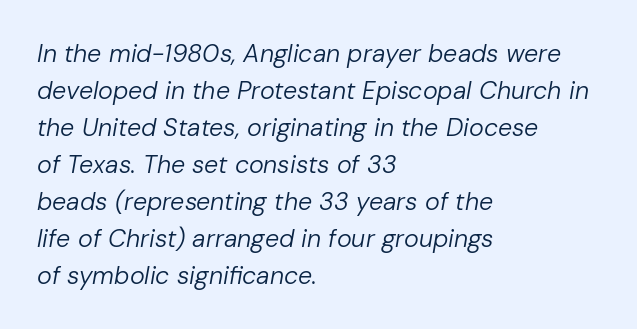
Q: Is the text bold? A: No.
Q: Is the text italic (slanted)? A: Yes, it leans right by about 10 degrees.
Q: Is the text underlined? A: No.
Q: How is the paragraph aligned? A: Left-aligned.
Q: Is the spacing between letters normal or unusually wide? A: Normal.
Q: Is the spacing between lines tight, normal or loose? A: Normal.
